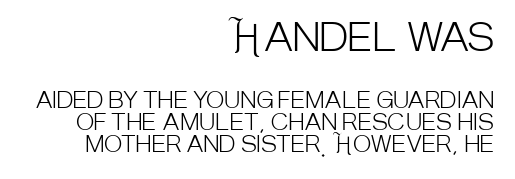
Each letter keeps its own natural width here, so spacing adapts to shape. The letterforms sit shoulder to shoulder at normal distance. Does the bottom block carry the larger type? No, the top block does. Stroke mass is kept to a normal reading level or below. Vertical spacing — tight. The rag falls on the left side of this text block.
